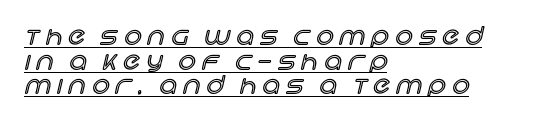
Somebody hit Ctrl+U on this one — the words are underlined. Notice how the passage keeps a crisp vertical edge on the left only. In terms of leading, this rendering errs on the cramped side. Short note: letters widely spaced.
